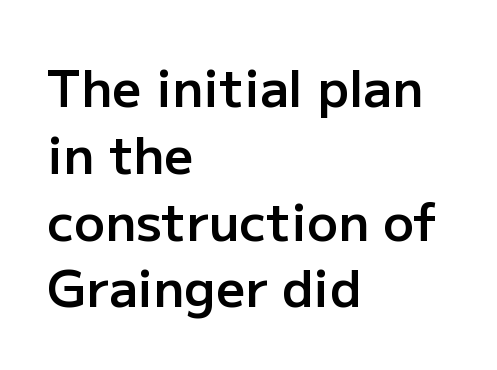
The compositor pushed each line to the left boundary. Think of a printed novel: that variable character pitch is what you see here. This sample uses an upright cut, with every glyph sitting square on the baseline. A typesetter would call this leading conventional body-copy spacing.
